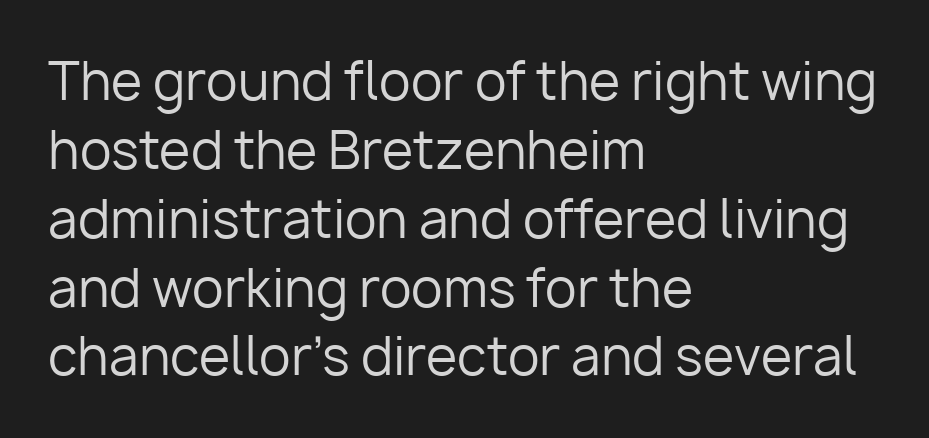
It's the straight-up-and-down kind of type. Letters rest on an invisible, unmarked baseline. Here the designer chose a conventional face with non-uniform glyph widths. This rendering employs a face without finishing strokes, i.e., a sans-serif.
